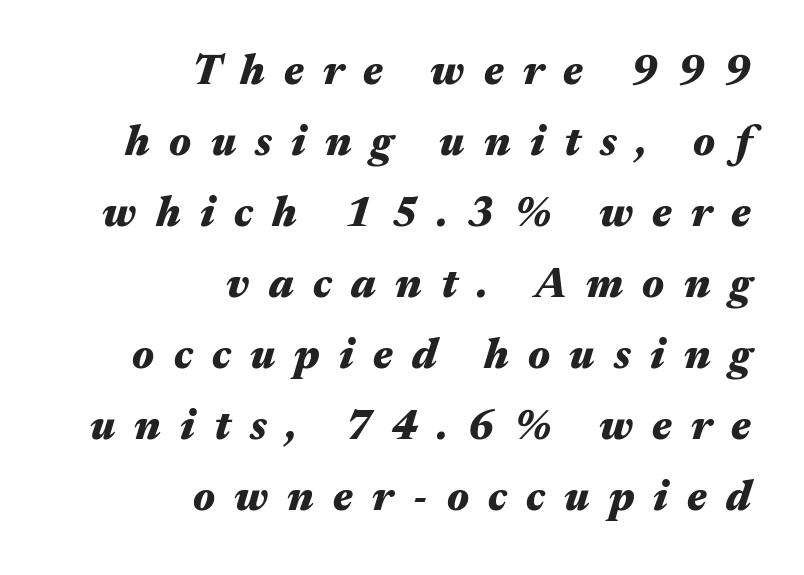
The space directly below the letters is spotless. Leading matches the norm, producing a regular column. Spacing verdict: proportional, widths tailored to each character. An italicized treatment has been applied to the whole sample. Between one letter and the next there's a generous, obvious gap. How heavy is the stroke? Heavy — this is a bold.
